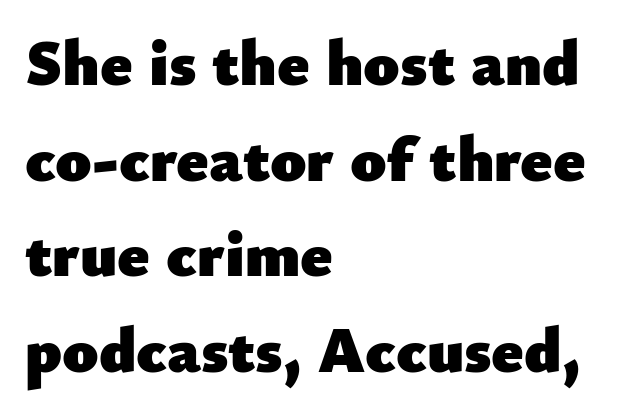
{"serif": "no", "italic": "no", "bold": "yes", "weight": "heavy", "width": "normal", "stroke_contrast": "low", "x_height": "small", "monospaced": "no", "underline": "no", "align": "left", "line_spacing": "normal", "line_spacing_ratio": 1.47, "letter_spacing": "normal", "letter_spacing_em": 0.0, "glyph_px": 65}
